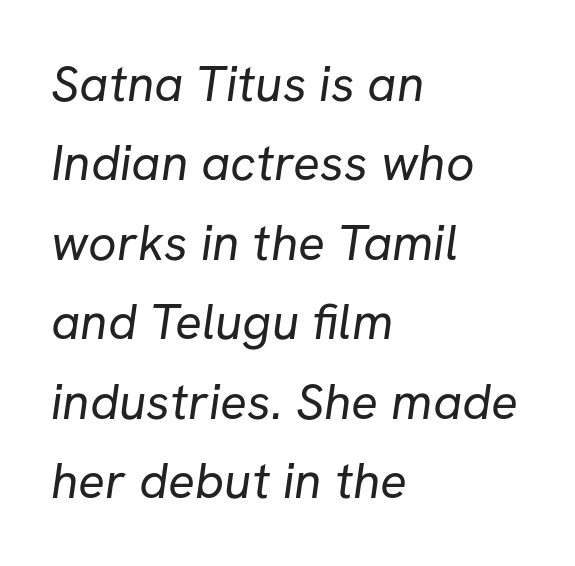
Q: Is the text bold? A: No.
Q: Is the typeface a serif or a sans-serif typeface? A: Sans-serif.
Q: Is the text underlined? A: No.
Q: How is the paragraph aligned? A: Left-aligned.
Q: Is the spacing between letters normal or unusually wide? A: Normal.
Q: Is the spacing between lines tight, normal or loose? A: Normal.
Q: Width (condensed, normal, or wide)? A: Normal.
Q: Stroke contrast? A: Low.
Q: x-height? A: Medium.
Q: Monospaced? A: No.
